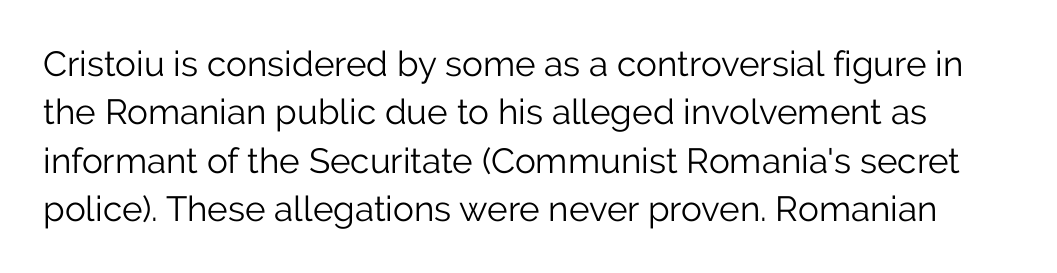
The image shows 35 px light sans-serif type, upright; set normal line spacing (1.38x), normal letter spacing, not underlined; low stroke contrast and a medium x-height.
